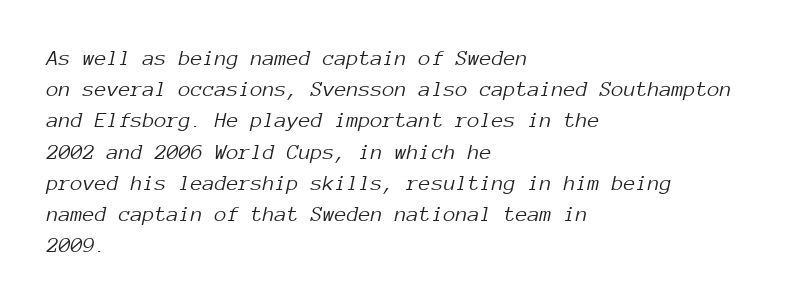
{"italic": "yes", "lean": "right", "slant_degrees": 12, "bold": "no", "underline": "no", "align": "left", "line_spacing": "normal", "line_spacing_ratio": 1.42, "letter_spacing": "normal", "letter_spacing_em": 0.0, "glyph_px": 22}
